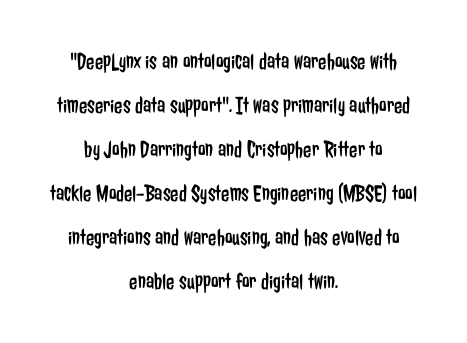
Style check: upright. Letter spacing: default. Each stroke keeps to a modest, everyday thickness or less. A clean baseline with only descenders dipping below it. Casual observation: everything's sitting right in the middle.
